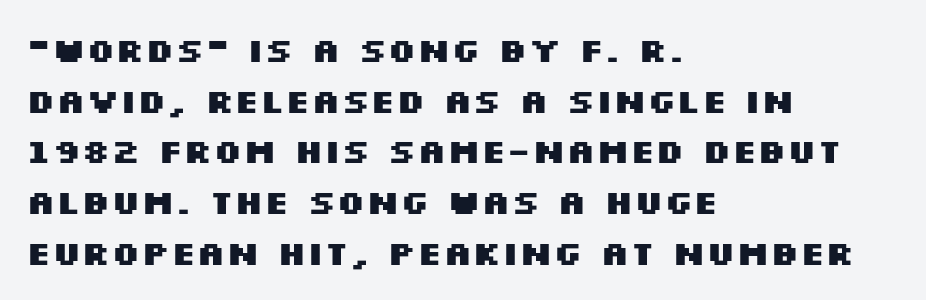
{"serif": "no", "italic": "no", "bold": "yes", "weight": "heavy", "width": "wide", "stroke_contrast": "medium", "x_height": "large", "monospaced": "no", "underline": "no", "align": "left", "line_spacing": "normal", "line_spacing_ratio": 1.49, "letter_spacing": "normal", "letter_spacing_em": 0.0, "glyph_px": 34}
